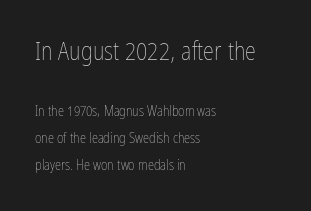
{"italic": "no", "bold": "no", "underline": "no", "align": "left", "line_spacing": "loose", "line_spacing_ratio": 1.9, "letter_spacing": "normal", "letter_spacing_em": 0.0, "larger_block": "first", "size_ratio": 1.79, "glyph_px": 25}
